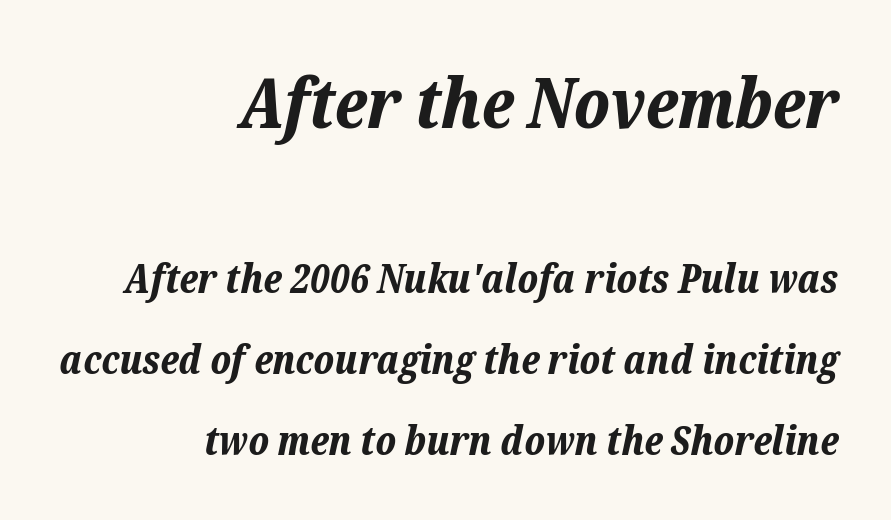
The image shows 70 px bold type, italic (leaning right); set right-aligned, loose line spacing (2.02x), normal letter spacing, not underlined; the first (top) block is 1.75x larger; low stroke contrast and a medium x-height.
